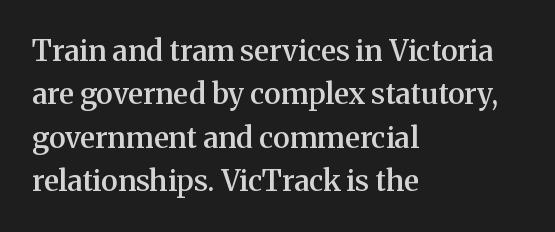
I'd describe the lettering as semibold — firm but not a full bold. Horizontally, the lines are justified to the leading edge only. The foot of each line stays bare and open. The face used here is proportionally spaced, like ordinary book or web type. Upright lettering throughout. The vertical gap from one line to the next is medium.
